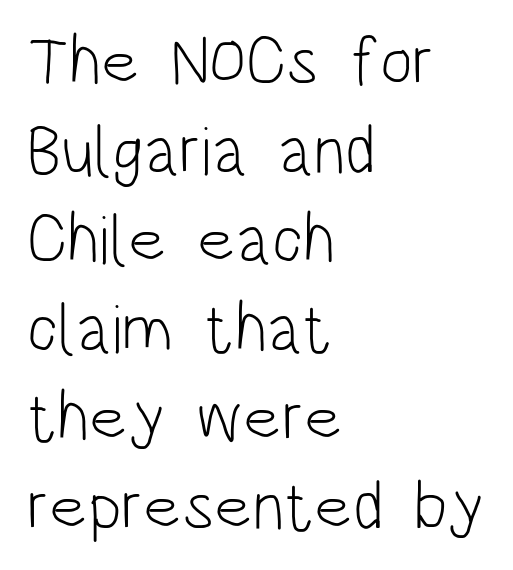
{"serif": "no", "italic": "no", "bold": "no", "weight": "light", "width": "condensed", "stroke_contrast": "low", "x_height": "large", "monospaced": "no", "underline": "no", "align": "left", "line_spacing": "normal", "line_spacing_ratio": 1.29, "letter_spacing": "normal", "letter_spacing_em": 0.0, "glyph_px": 69}
